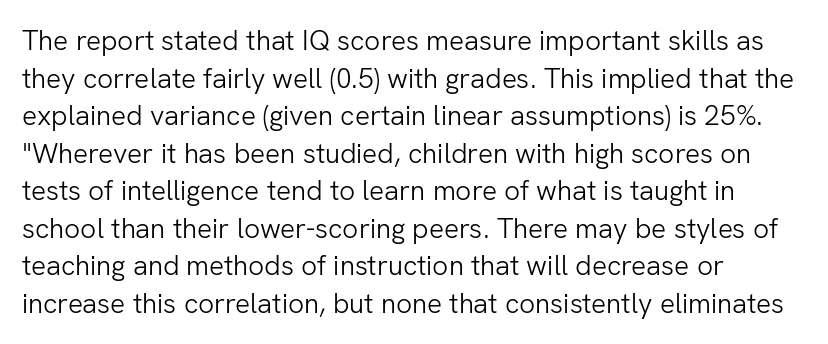
The image shows 28 px light sans-serif type, upright; set left-aligned, normal line spacing (1.34x), normal letter spacing, not underlined; low stroke contrast and a medium x-height.
